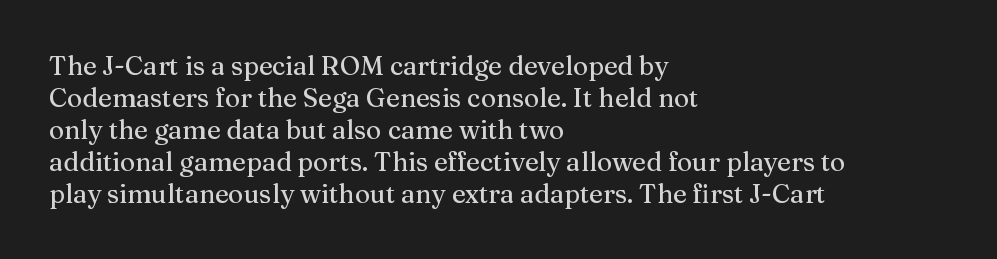
Q: Is the text italic (slanted)? A: No, it is upright.
Q: Is the text underlined? A: No.
Q: How is the paragraph aligned? A: Left-aligned.
Q: Is the spacing between letters normal or unusually wide? A: Normal.
